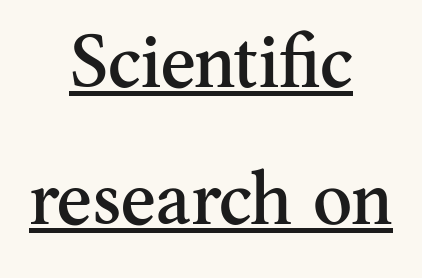
Q: Is the text italic (slanted)? A: No, it is upright.
Q: Is the typeface a serif or a sans-serif typeface? A: Serif.
Q: Is the text underlined? A: Yes.
Q: How is the paragraph aligned? A: Centered.
Q: Is the spacing between letters normal or unusually wide? A: Normal.
Q: Width (condensed, normal, or wide)? A: Normal.
Q: Stroke contrast? A: Medium.
Q: x-height? A: Small.
Q: Monospaced? A: No.
